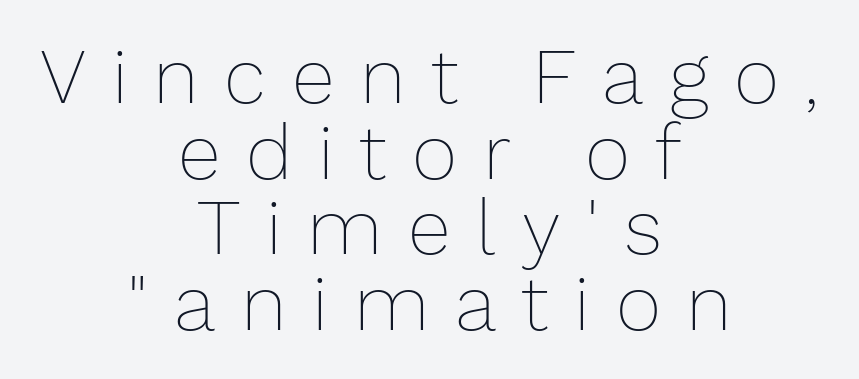
The strip under each line holds only bare page. Nope, not italic — everything's standing straight. The rendering uses a small line-height, squeezing the rows. Think of a printed novel: that variable character pitch is what you see here. The strokes are not fattened; the text isn't bold.
